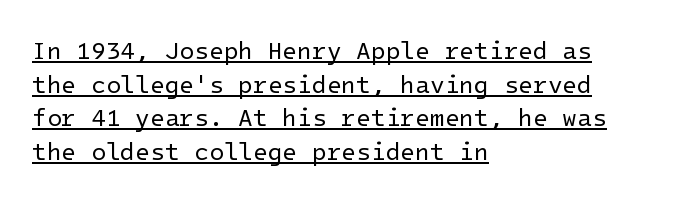
The image shows 24 px text type, upright; set left-aligned, normal line spacing (1.4x), normal letter spacing, underlined.
